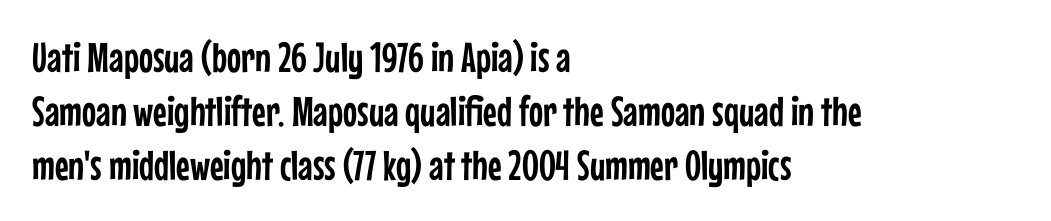
{"serif": "no", "italic": "no", "width": "condensed", "stroke_contrast": "low", "x_height": "medium", "monospaced": "no", "underline": "no", "align": "left", "line_spacing": "normal", "line_spacing_ratio": 1.28, "letter_spacing": "normal", "letter_spacing_em": 0.0, "glyph_px": 42}
